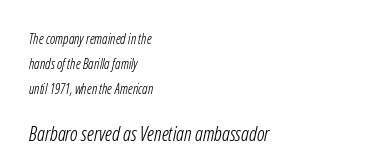
Typesetter's note — lower block bumped up in size, upper block left smaller. Casual observation: everything's shoved over to the left. Descenders are the only things crossing below the line. The cut favours lightness, reaching ordinary text weight at its darkest. A typesetter would call this zero additional tracking.
